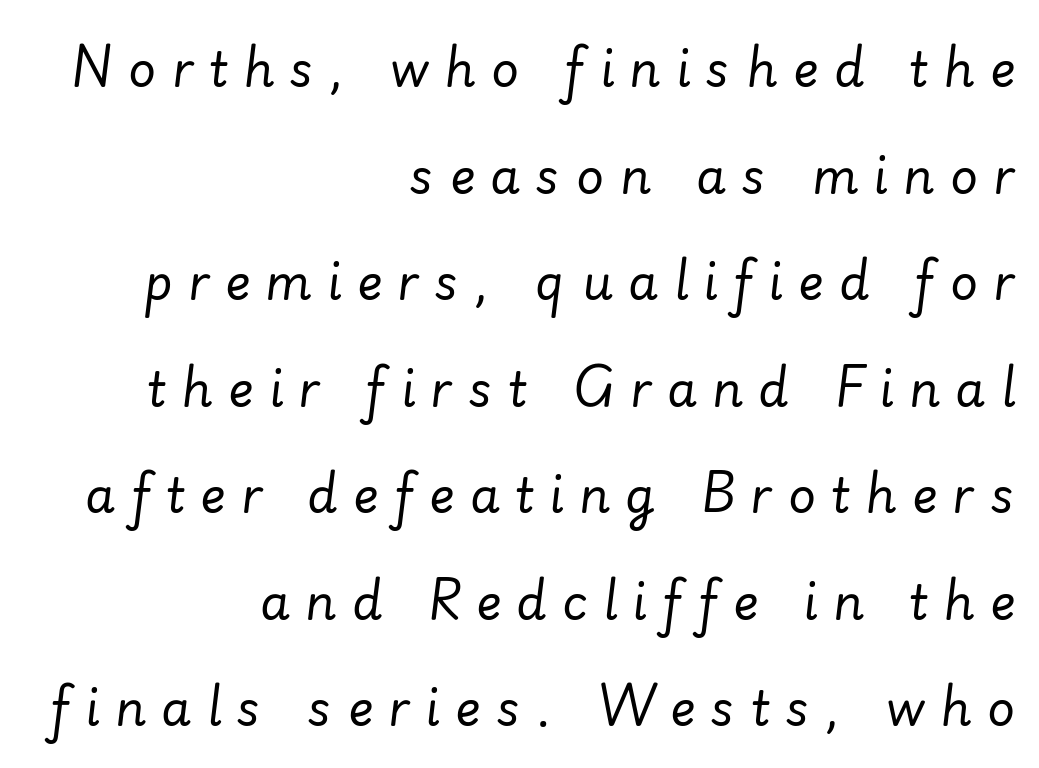
{"italic": "yes", "lean": "right", "slant_degrees": 7, "bold": "no", "weight": "regular", "width": "normal", "stroke_contrast": "low", "x_height": "small", "monospaced": "no", "underline": "no", "align": "right", "line_spacing": "loose", "line_spacing_ratio": 2.22, "letter_spacing": "wide", "letter_spacing_em": 0.32, "glyph_px": 48}
